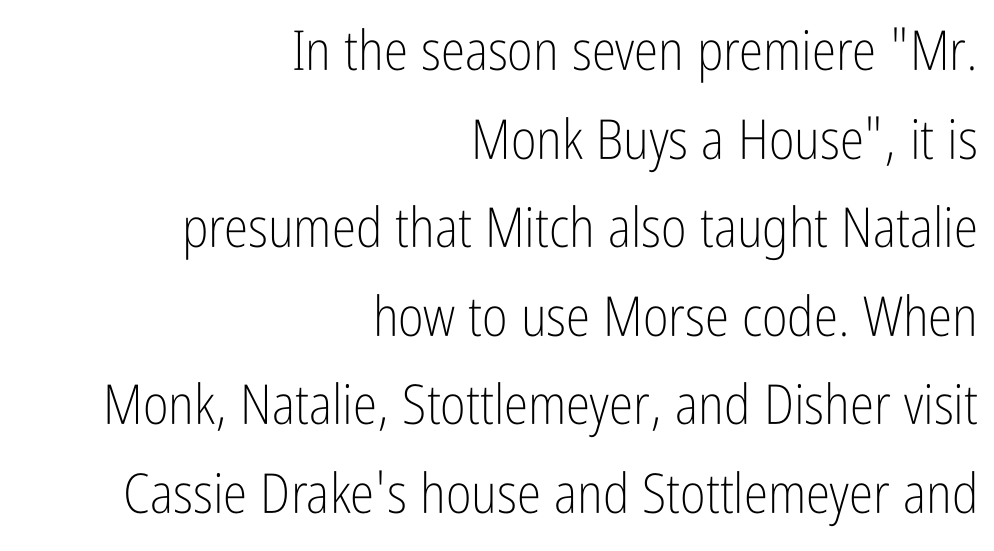
{"serif": "no", "italic": "no", "bold": "no", "weight": "light", "width": "condensed", "stroke_contrast": "low", "x_height": "medium", "monospaced": "no", "underline": "no", "align": "right", "line_spacing": "normal", "line_spacing_ratio": 1.61, "letter_spacing": "normal", "letter_spacing_em": 0.0, "glyph_px": 55}
